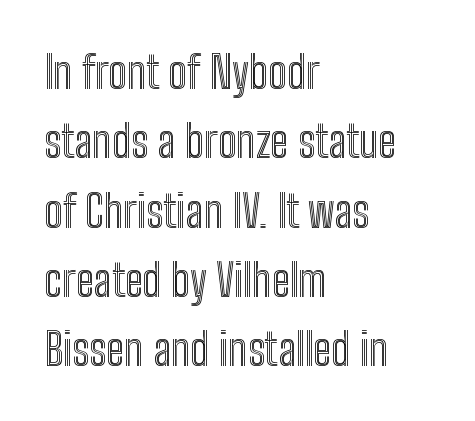
{"italic": "no", "width": "condensed", "x_height": "medium", "monospaced": "no", "underline": "no", "align": "left", "line_spacing": "normal", "line_spacing_ratio": 1.54, "letter_spacing": "normal", "letter_spacing_em": 0.0, "glyph_px": 45}
